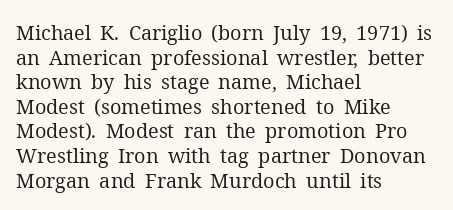
Q: Is the text bold? A: No.
Q: Is the text italic (slanted)? A: No, it is upright.
Q: Is the text underlined? A: No.
Q: How is the paragraph aligned? A: Left-aligned.
Q: Is the spacing between letters normal or unusually wide? A: Normal.
